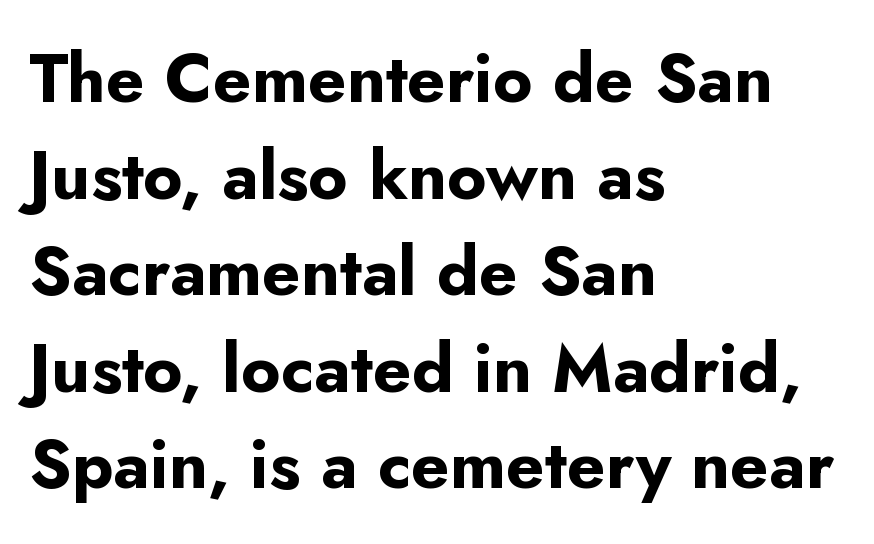
{"serif": "no", "italic": "no", "bold": "yes", "weight": "bold", "width": "normal", "stroke_contrast": "low", "x_height": "small", "monospaced": "no", "underline": "no", "align": "left", "line_spacing": "normal", "line_spacing_ratio": 1.42, "letter_spacing": "normal", "letter_spacing_em": 0.0, "glyph_px": 68}
